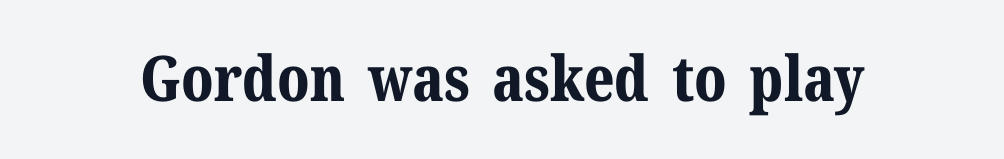
Q: Is the text bold? A: Yes.
Q: Is the text italic (slanted)? A: No, it is upright.
Q: Is the typeface a serif or a sans-serif typeface? A: Serif.
Q: Is the text underlined? A: No.
Q: Is the spacing between letters normal or unusually wide? A: Normal.
Q: Width (condensed, normal, or wide)? A: Normal.
Q: Stroke contrast? A: Medium.
Q: x-height? A: Medium.
Q: Monospaced? A: No.
